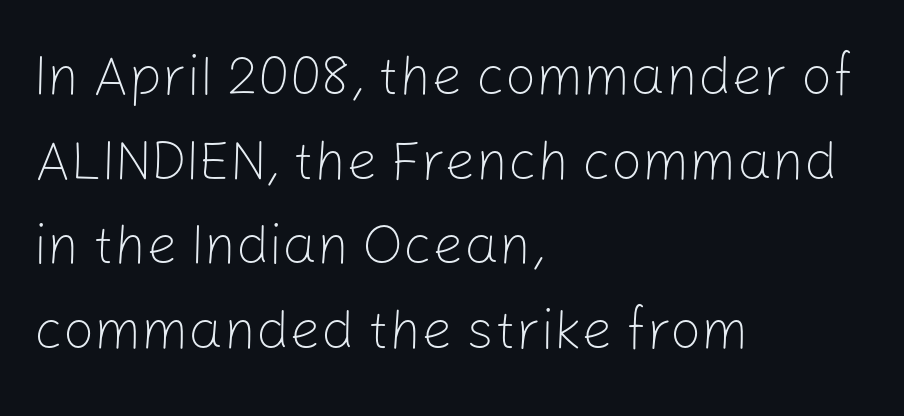
The designer went with a sans here, leaving each stem footless. Compared with typical body copy, the letter spacing here is the same. Has an underline been added? It has not. Vertically, the passage feels balanced, rows spaced as you'd expect. Ordinary non-slanted type is in use.
